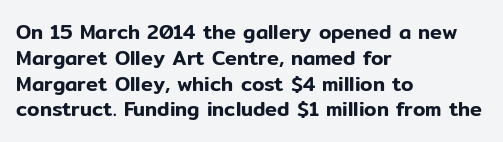
Q: Is the text italic (slanted)? A: No, it is upright.
Q: Is the text underlined? A: No.
Q: How is the paragraph aligned? A: Left-aligned.
Q: Is the spacing between letters normal or unusually wide? A: Normal.
Q: Is the spacing between lines tight, normal or loose? A: Normal.
